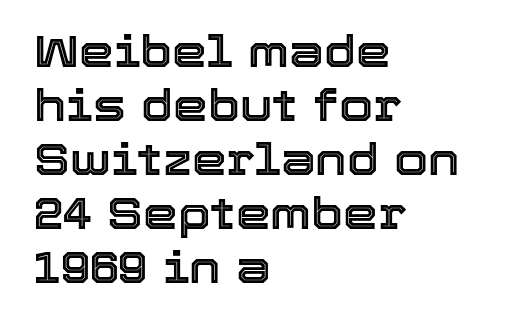
Q: Is the text italic (slanted)? A: No, it is upright.
Q: Is the text underlined? A: No.
Q: How is the paragraph aligned? A: Left-aligned.
Q: Is the spacing between letters normal or unusually wide? A: Normal.
Q: Width (condensed, normal, or wide)? A: Normal.
Q: x-height? A: Medium.
Q: Monospaced? A: No.
